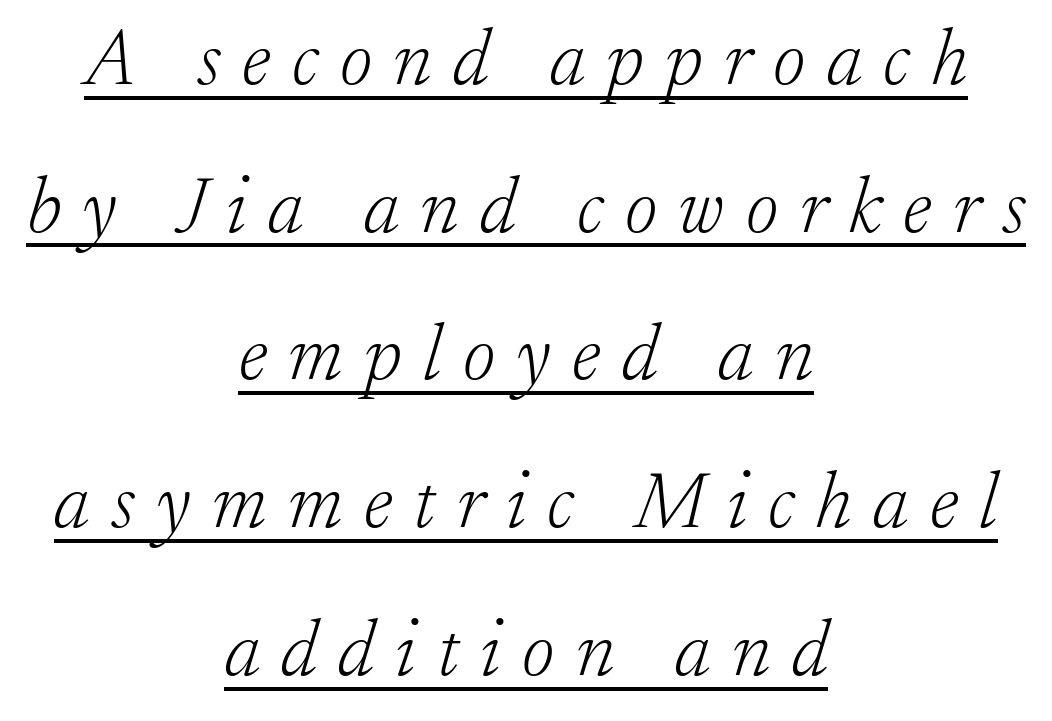
The image shows 79 px light serif type, italic (leaning right); set centered, line spacing 1.87x, unusually wide letter spacing (+0.27 em), underlined; low stroke contrast and a small x-height.
